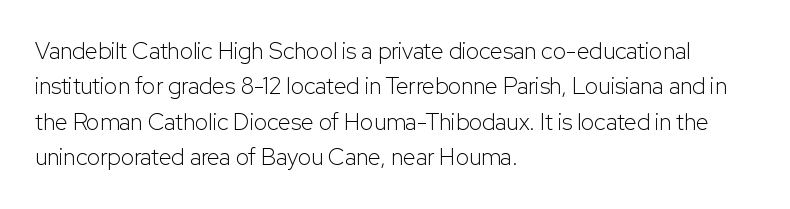
The face looks like a standard text weight, possibly lighter. Vertical strokes here are truly vertical. These lines keep a tight, regular rhythm from letter to letter. Leading matches the norm, producing a regular column. Left-aligned paragraph, ragged on the right. The space directly below the letters is spotless.
